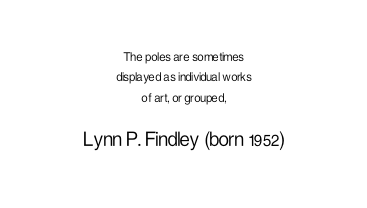
Q: Is the text bold? A: No.
Q: Is the text italic (slanted)? A: No, it is upright.
Q: Is the text underlined? A: No.
Q: How is the paragraph aligned? A: Centered.
Q: Is the spacing between letters normal or unusually wide? A: Normal.
Q: Is the spacing between lines tight, normal or loose? A: Normal.
Q: Which block of text is set in a larger size, the first (top) or the second (bottom)? A: The second (bottom) one.
